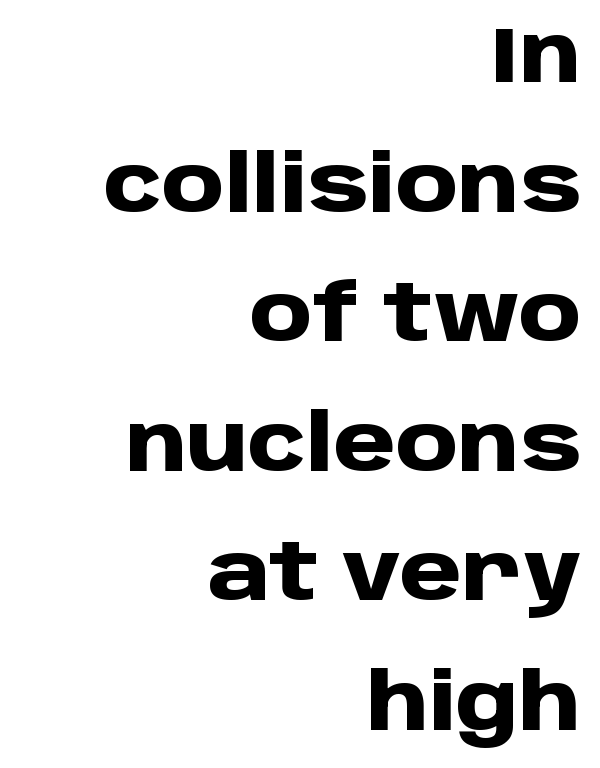
Q: Is the text bold? A: Yes.
Q: Is the text italic (slanted)? A: No, it is upright.
Q: Is the typeface a serif or a sans-serif typeface? A: Sans-serif.
Q: Is the text underlined? A: No.
Q: How is the paragraph aligned? A: Right-aligned.
Q: Is the spacing between letters normal or unusually wide? A: Normal.
Q: Is the spacing between lines tight, normal or loose? A: Normal.
Q: Width (condensed, normal, or wide)? A: Normal.
Q: Stroke contrast? A: Low.
Q: x-height? A: Large.
Q: Monospaced? A: No.
